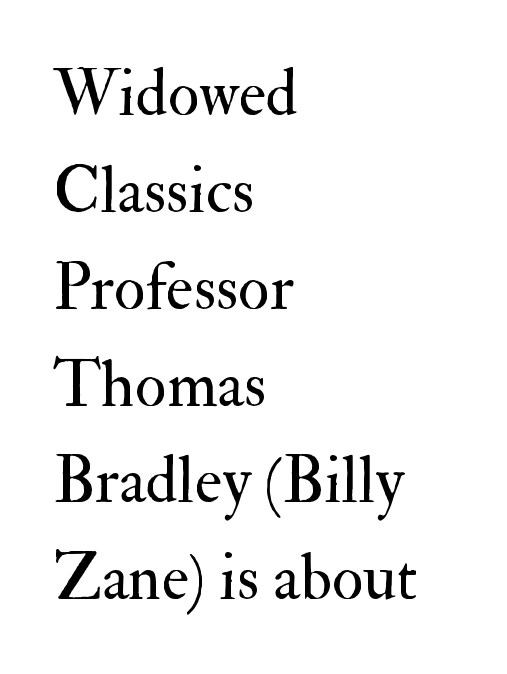
The image shows 65 px regular-weight serif type, upright; set left-aligned, normal line spacing (1.49x), normal letter spacing, not underlined; medium stroke contrast and a small x-height.
